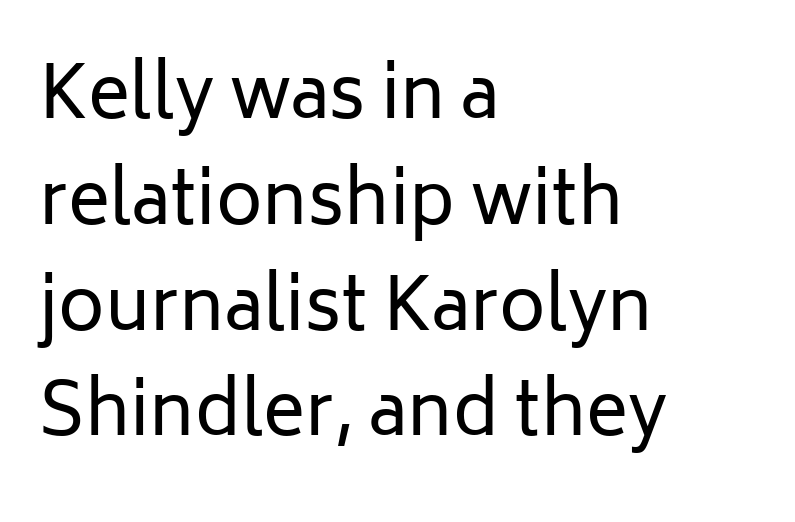
{"serif": "no", "italic": "no", "bold": "no", "weight": "regular", "width": "normal", "stroke_contrast": "low", "x_height": "medium", "monospaced": "no", "underline": "no", "align": "left", "line_spacing": "normal", "line_spacing_ratio": 1.49, "letter_spacing": "normal", "letter_spacing_em": 0.0, "glyph_px": 71}
